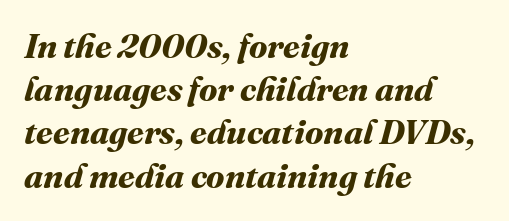
Q: Is the text bold? A: Yes.
Q: Is the text underlined? A: No.
Q: How is the paragraph aligned? A: Left-aligned.
Q: Is the spacing between letters normal or unusually wide? A: Normal.
Q: Is the spacing between lines tight, normal or loose? A: Normal.
Q: Width (condensed, normal, or wide)? A: Normal.
Q: Stroke contrast? A: Medium.
Q: x-height? A: Medium.
Q: Monospaced? A: No.
